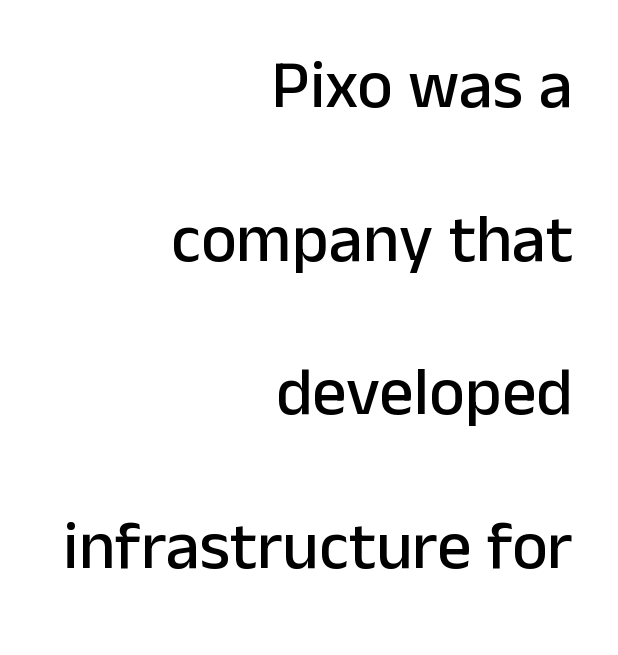
Q: Is the text italic (slanted)? A: No, it is upright.
Q: Is the typeface a serif or a sans-serif typeface? A: Sans-serif.
Q: Is the text underlined? A: No.
Q: How is the paragraph aligned? A: Right-aligned.
Q: Is the spacing between letters normal or unusually wide? A: Normal.
Q: Is the spacing between lines tight, normal or loose? A: Loose.
Q: Width (condensed, normal, or wide)? A: Normal.
Q: Stroke contrast? A: Low.
Q: x-height? A: Medium.
Q: Monospaced? A: No.
